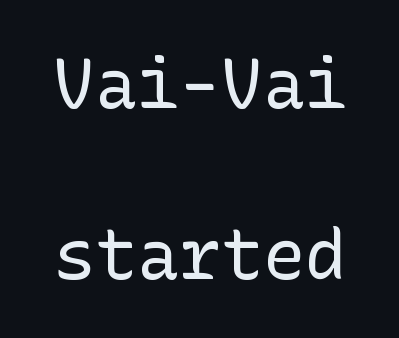
{"serif": "no", "italic": "no", "bold": "no", "weight": "regular", "width": "normal", "stroke_contrast": "low", "x_height": "medium", "underline": "no", "line_spacing": "loose", "line_spacing_ratio": 2.44, "letter_spacing": "normal", "letter_spacing_em": 0.0, "glyph_px": 70}
